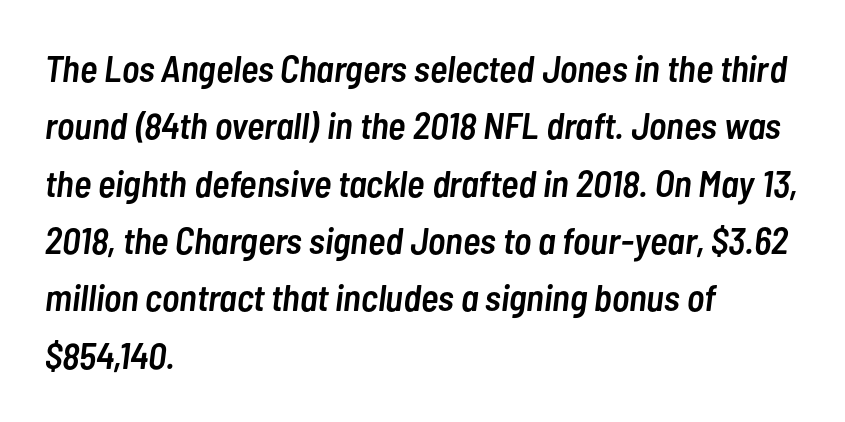
Q: Is the text bold? A: Semi-bold.
Q: Is the text italic (slanted)? A: Yes, it leans right by about 7 degrees.
Q: Is the text underlined? A: No.
Q: How is the paragraph aligned? A: Left-aligned.
Q: Is the spacing between letters normal or unusually wide? A: Normal.
Q: Is the spacing between lines tight, normal or loose? A: Normal.
Q: Width (condensed, normal, or wide)? A: Condensed.
Q: Stroke contrast? A: Low.
Q: x-height? A: Medium.
Q: Monospaced? A: No.
